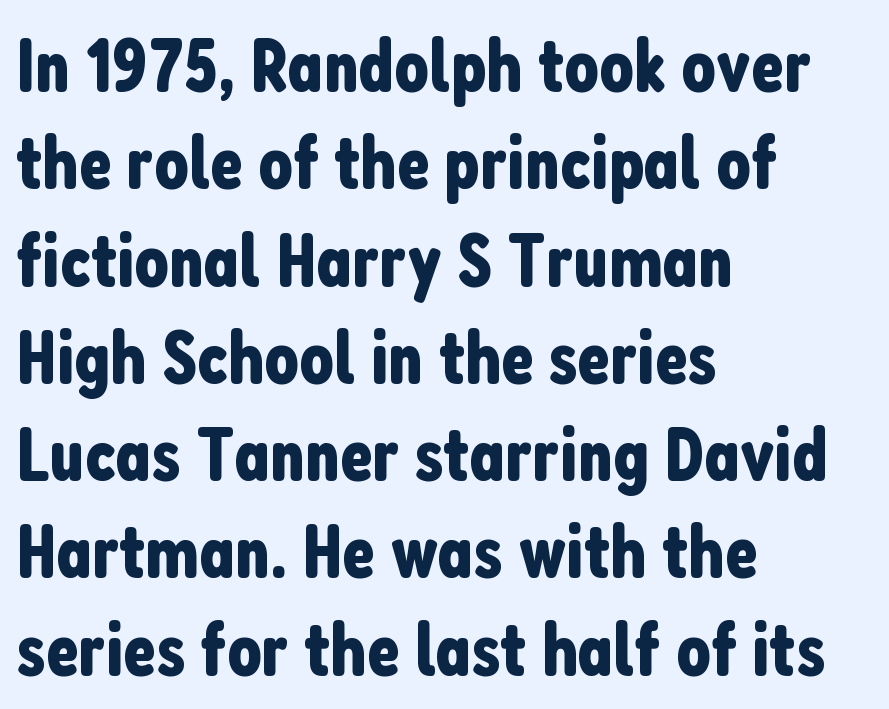
{"serif": "no", "italic": "no", "width": "condensed", "stroke_contrast": "low", "x_height": "medium", "monospaced": "no", "underline": "no", "align": "left", "line_spacing": "normal", "line_spacing_ratio": 1.28, "letter_spacing": "normal", "letter_spacing_em": 0.0, "glyph_px": 76}
